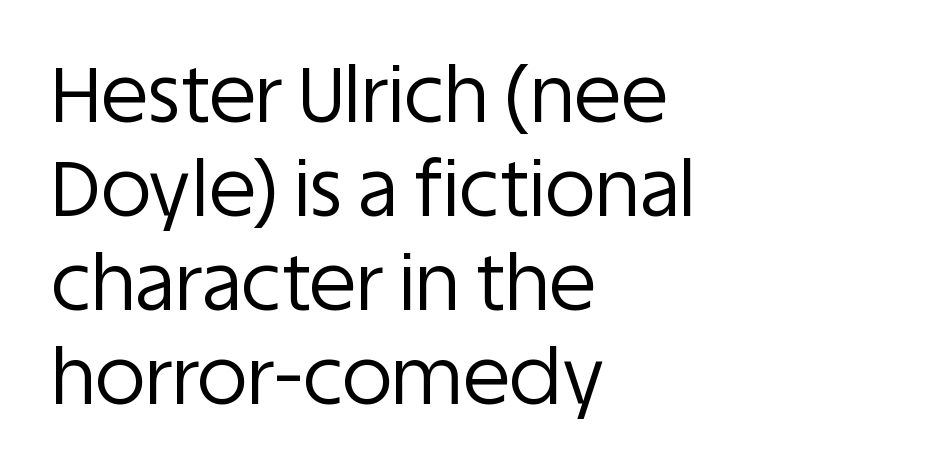
Do the characters align in a grid? No, the font is proportional. The face used here is a sans, in the tradition of grotesques and geometrics. Each line starts at the same left margin while the right side varies. Caption: face not bold, strokes unweighted. Posture: upright roman.
